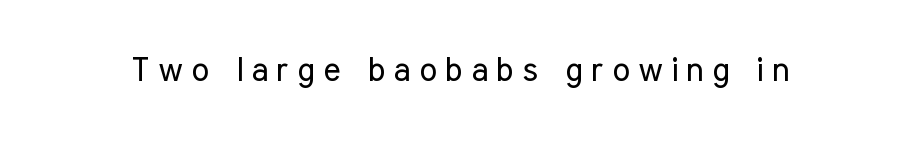
The image shows 33 px regular-weight, condensed sans-serif type, upright; set unusually wide letter spacing (+0.26 em), not underlined; low stroke contrast and a medium x-height.
